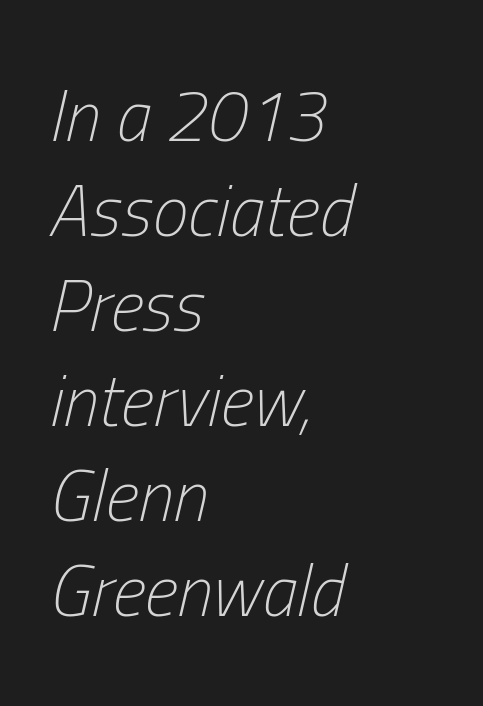
The image shows 72 px light, condensed type, italic (leaning right); set left-aligned, normal line spacing (1.32x), normal letter spacing, not underlined; low stroke contrast and a medium x-height.
